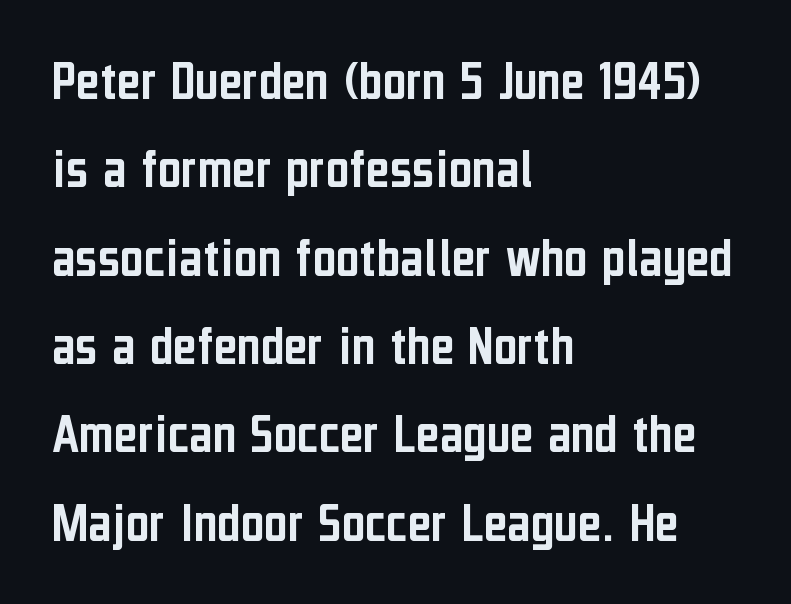
The lines are quadded left. Rows of type keep a routine distance in the vertical direction. Is this a fixed-width face? No — the glyphs have proportional, varying widths. Rule under the text: the space is simply empty. The face used here is a sans, in the tradition of grotesques and geometrics. Do the letters lean? They stand straight.
